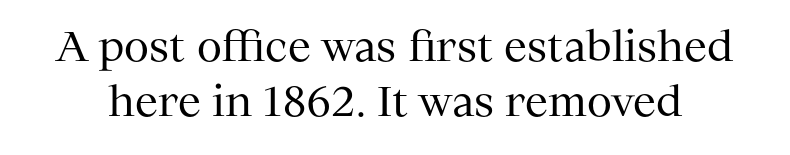
{"serif": "yes", "italic": "no", "bold": "no", "weight": "regular", "width": "normal", "stroke_contrast": "medium", "x_height": "medium", "monospaced": "no", "underline": "no", "line_spacing": "normal", "line_spacing_ratio": 1.34, "letter_spacing": "normal", "letter_spacing_em": 0.0, "glyph_px": 41}
